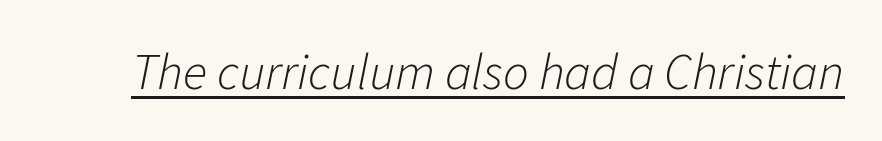
Q: Is the text bold? A: No.
Q: Is the text italic (slanted)? A: Yes, it leans right by about 11 degrees.
Q: Is the text underlined? A: Yes.
Q: Is the spacing between letters normal or unusually wide? A: Normal.
Q: Width (condensed, normal, or wide)? A: Normal.
Q: Stroke contrast? A: Low.
Q: x-height? A: Medium.
Q: Monospaced? A: No.
